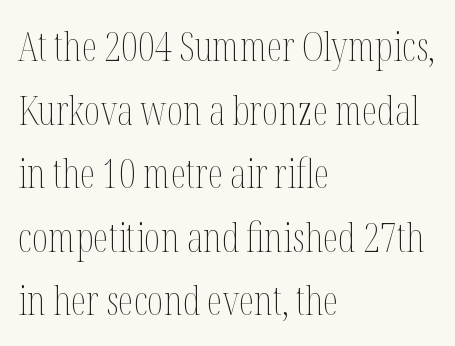
The image shows 40 px thin, condensed type, upright; set left-aligned, normal line spacing (1.59x), normal letter spacing, not underlined; medium stroke contrast and a medium x-height.
